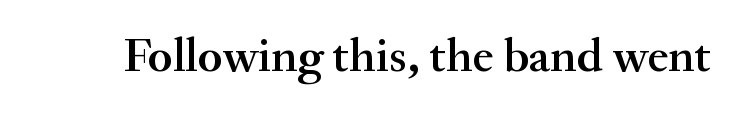
{"serif": "yes", "italic": "no", "bold": "semi", "weight": "semibold", "width": "normal", "stroke_contrast": "medium", "x_height": "small", "monospaced": "no", "underline": "no", "letter_spacing": "normal", "letter_spacing_em": 0.0, "glyph_px": 48}
